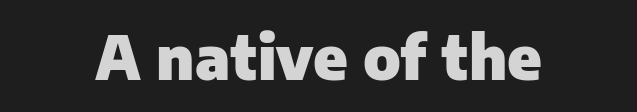
Q: Is the text bold? A: Yes.
Q: Is the text italic (slanted)? A: No, it is upright.
Q: Is the typeface a serif or a sans-serif typeface? A: Sans-serif.
Q: Is the text underlined? A: No.
Q: How is the paragraph aligned? A: Centered.
Q: Is the spacing between letters normal or unusually wide? A: Normal.
Q: Width (condensed, normal, or wide)? A: Normal.
Q: Stroke contrast? A: Low.
Q: x-height? A: Medium.
Q: Monospaced? A: No.
